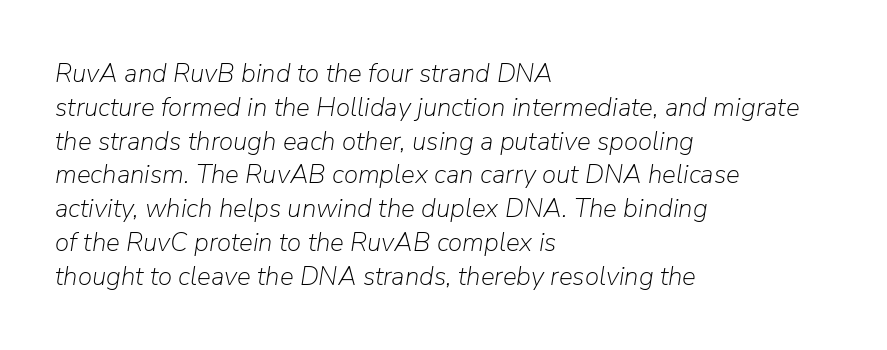
{"italic": "yes", "lean": "right", "slant_degrees": 9, "bold": "no", "underline": "no", "align": "left", "line_spacing": "normal", "line_spacing_ratio": 1.3, "letter_spacing": "normal", "letter_spacing_em": 0.0, "glyph_px": 26}
